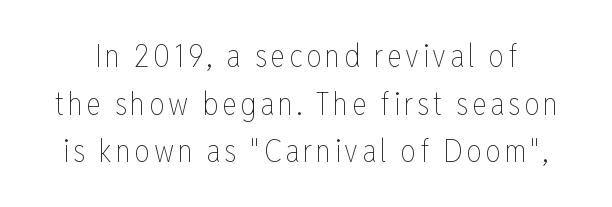
The image shows 31 px thin, condensed type, upright; set normal line spacing (1.54x), not underlined; low stroke contrast and a medium x-height.
